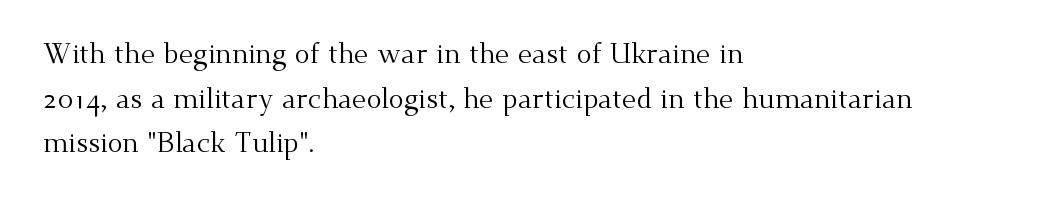
{"serif": "yes", "italic": "no", "bold": "no", "weight": "regular", "width": "normal", "stroke_contrast": "medium", "x_height": "small", "monospaced": "no", "underline": "no", "align": "left", "line_spacing": "normal", "line_spacing_ratio": 1.59, "letter_spacing": "normal", "letter_spacing_em": 0.0, "glyph_px": 28}
